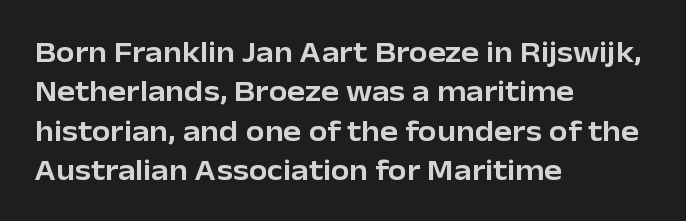
The image shows 30 px sans-serif type, upright; set left-aligned, normal line spacing (1.31x), normal letter spacing, not underlined; low stroke contrast and a medium x-height.
